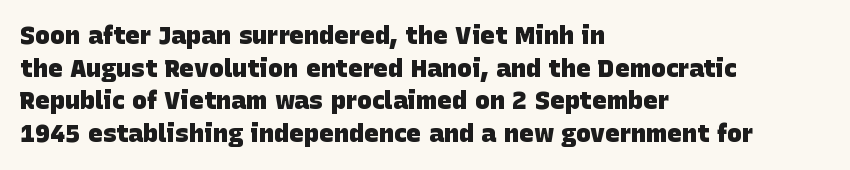
Letter spacing: default. The font is running at its bold setting. The rows are spaced the way most documents space them. Only glyphs here, with clear space below each row.
